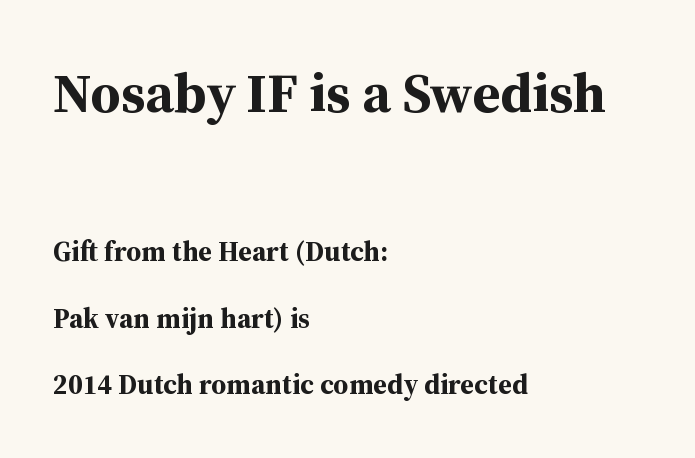
{"serif": "yes", "italic": "no", "bold": "yes", "weight": "bold", "width": "normal", "stroke_contrast": "medium", "x_height": "medium", "monospaced": "no", "underline": "no", "align": "left", "line_spacing": "loose", "line_spacing_ratio": 2.38, "letter_spacing": "normal", "letter_spacing_em": 0.0, "larger_block": "first", "size_ratio": 2.0, "glyph_px": 56}
